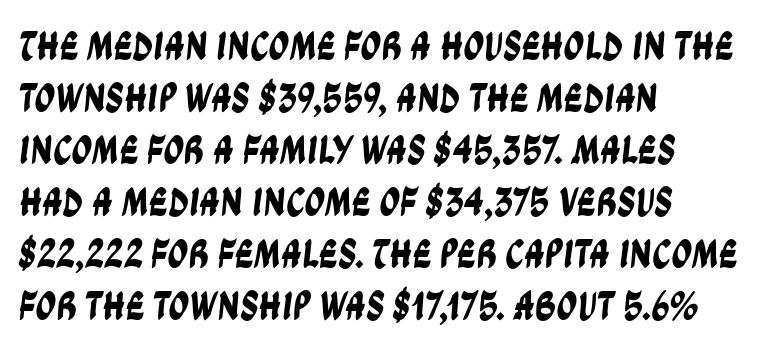
The image shows 41 px condensed sans-serif type; set left-aligned, normal line spacing (1.27x), normal letter spacing, not underlined; low stroke contrast and a large x-height.
